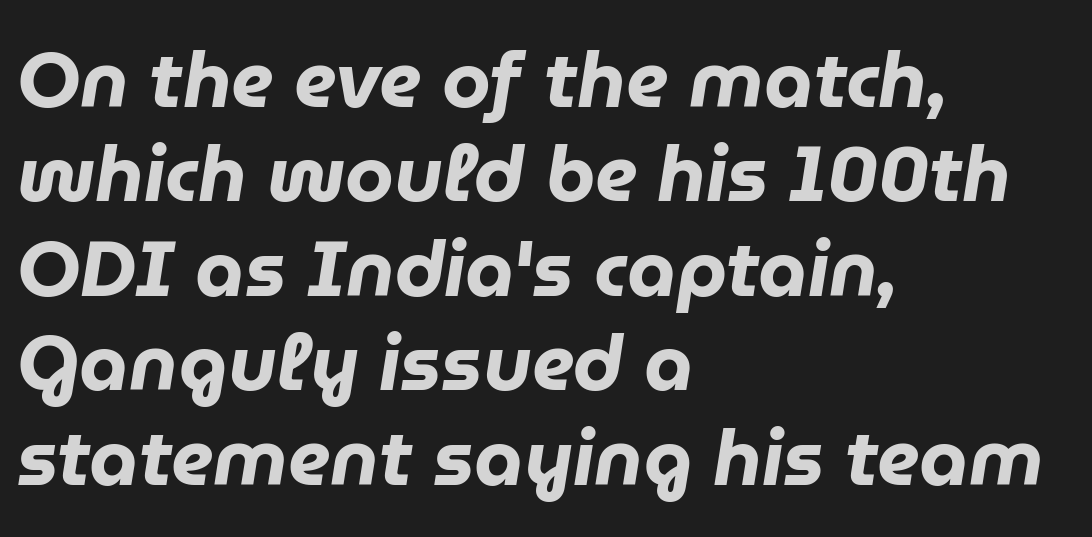
{"italic": "yes", "lean": "right", "slant_degrees": 9, "bold": "yes", "weight": "heavy", "width": "normal", "stroke_contrast": "low", "x_height": "medium", "monospaced": "no", "underline": "no", "align": "left", "line_spacing_ratio": 1.21, "letter_spacing": "normal", "letter_spacing_em": 0.0, "glyph_px": 78}
